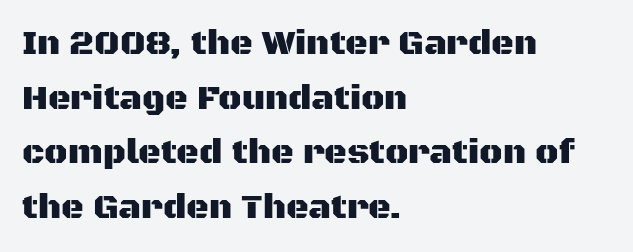
Interline gaps are of average width in this sample. Notice how the passage keeps a crisp vertical edge on the left only. Letter spacing: default. Serif or sans? Sans — the stroke terminals are bare. Underline: absent. You could not count columns in this text — the font is proportionally spaced.
